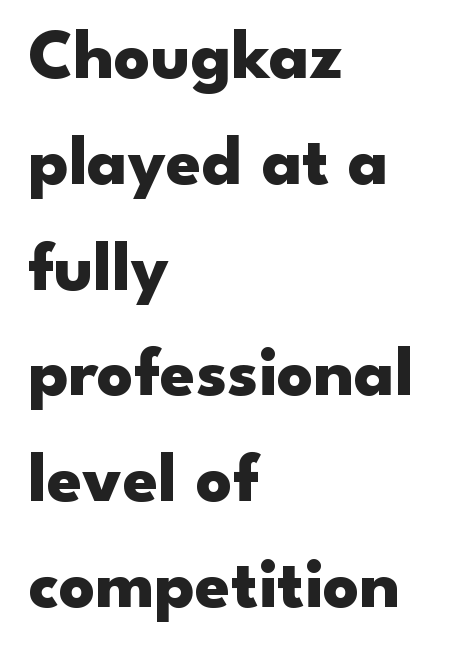
{"serif": "no", "italic": "no", "bold": "yes", "weight": "heavy", "width": "wide", "stroke_contrast": "low", "x_height": "small", "monospaced": "no", "underline": "no", "align": "left", "line_spacing": "normal", "line_spacing_ratio": 1.49, "letter_spacing": "normal", "letter_spacing_em": 0.0, "glyph_px": 71}
